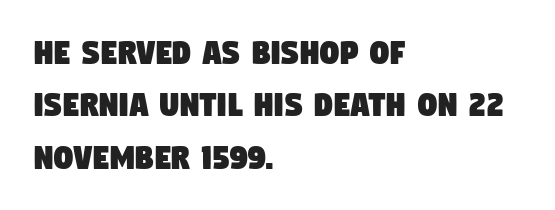
Q: Is the typeface a serif or a sans-serif typeface? A: Sans-serif.
Q: Is the text underlined? A: No.
Q: How is the paragraph aligned? A: Left-aligned.
Q: Is the spacing between letters normal or unusually wide? A: Normal.
Q: Is the spacing between lines tight, normal or loose? A: Normal.
Q: Width (condensed, normal, or wide)? A: Condensed.
Q: Stroke contrast? A: Low.
Q: x-height? A: Large.
Q: Monospaced? A: No.
